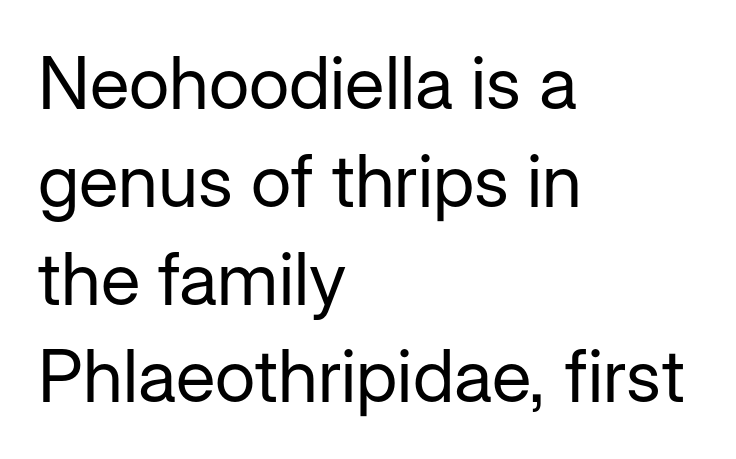
{"serif": "no", "italic": "no", "bold": "no", "weight": "regular", "width": "normal", "stroke_contrast": "low", "x_height": "medium", "monospaced": "no", "underline": "no", "align": "left", "line_spacing": "normal", "line_spacing_ratio": 1.34, "letter_spacing": "normal", "letter_spacing_em": 0.0, "glyph_px": 73}
